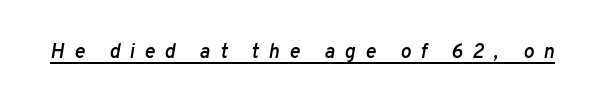
Q: Is the text bold? A: Semi-bold.
Q: Is the text italic (slanted)? A: Yes, it leans right by about 10 degrees.
Q: Is the text underlined? A: Yes.
Q: Is the spacing between letters normal or unusually wide? A: Unusually wide.
